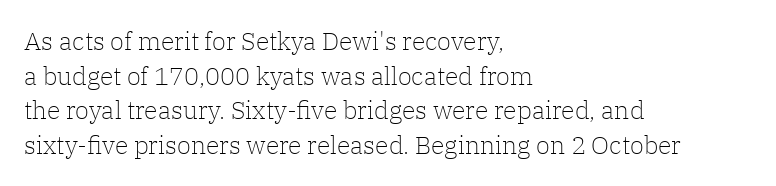
{"italic": "no", "bold": "no", "underline": "no", "align": "left", "line_spacing": "normal", "line_spacing_ratio": 1.39, "letter_spacing": "normal", "letter_spacing_em": 0.0, "glyph_px": 25}
